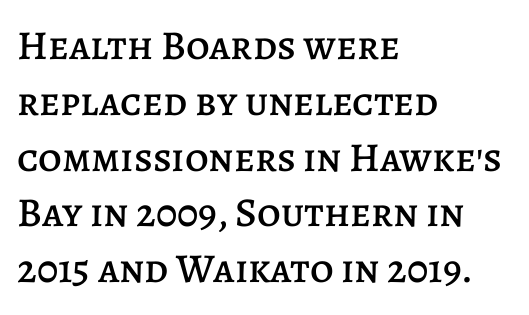
The image shows 41 px text type, upright; set left-aligned, normal line spacing (1.36x), normal letter spacing, not underlined; low stroke contrast and a large x-height.
